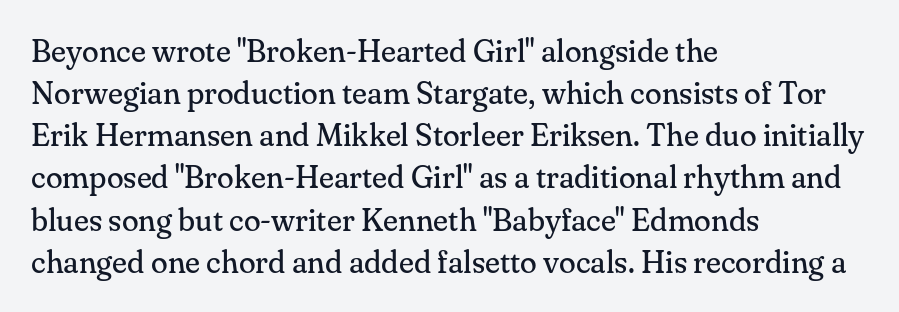
{"serif": "yes", "italic": "no", "bold": "no", "weight": "regular", "width": "normal", "stroke_contrast": "medium", "x_height": "small", "monospaced": "no", "underline": "no", "align": "left", "line_spacing": "normal", "line_spacing_ratio": 1.36, "letter_spacing": "normal", "letter_spacing_em": 0.0, "glyph_px": 31}
